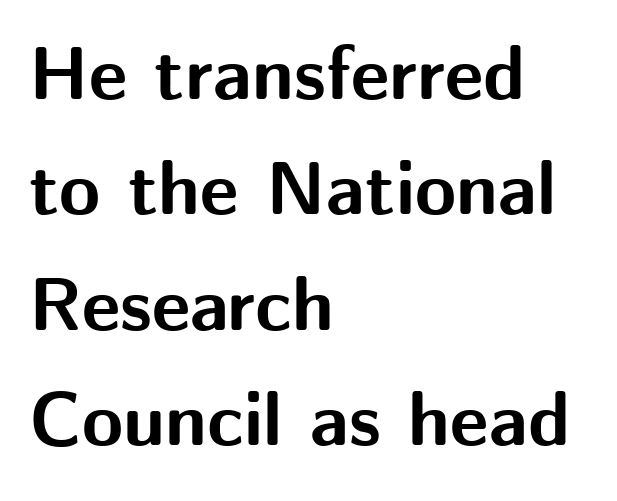
{"serif": "no", "italic": "no", "bold": "yes", "weight": "bold", "width": "normal", "stroke_contrast": "medium", "x_height": "medium", "monospaced": "no", "underline": "no", "align": "left", "line_spacing": "normal", "line_spacing_ratio": 1.54, "letter_spacing": "normal", "letter_spacing_em": 0.0, "glyph_px": 75}
